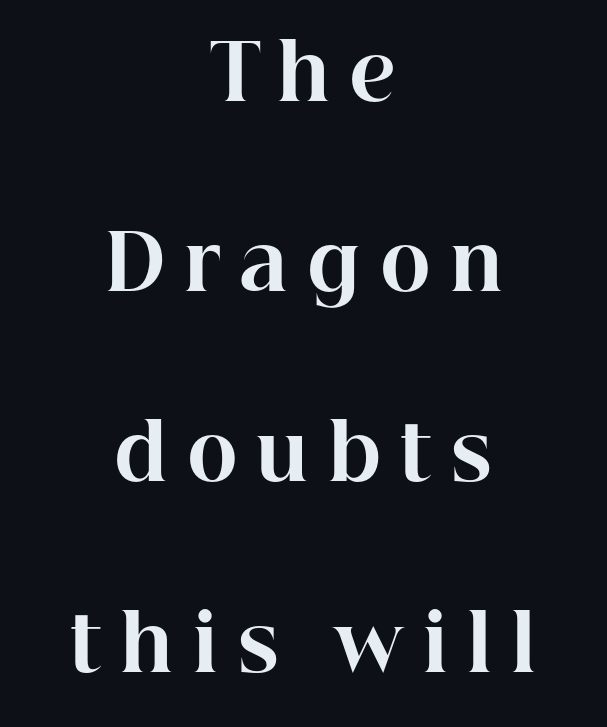
The image shows 77 px bold serif type, upright; set centered, loose line spacing (2.47x), unusually wide letter spacing (+0.24 em), not underlined; high stroke contrast and a medium x-height.
